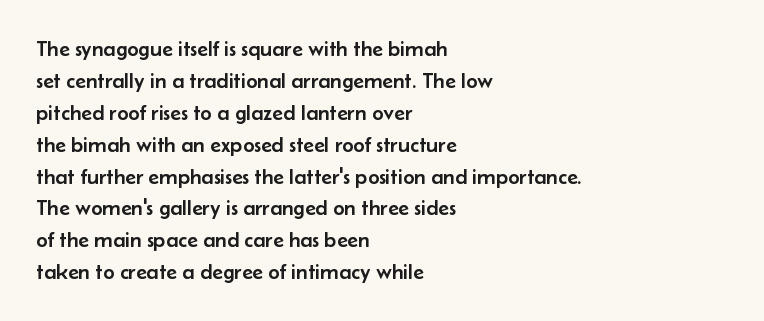
{"italic": "no", "underline": "no", "align": "left", "line_spacing": "normal", "line_spacing_ratio": 1.45, "letter_spacing": "normal", "letter_spacing_em": 0.0, "glyph_px": 22}
